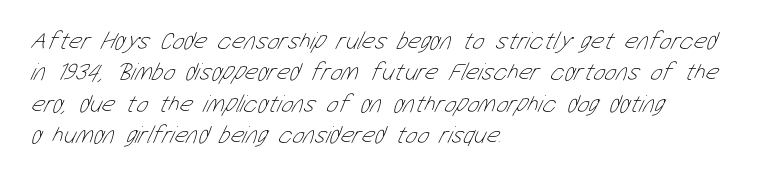
The image shows 25 px text type; set left-aligned, normal line spacing (1.26x), normal letter spacing, not underlined.
